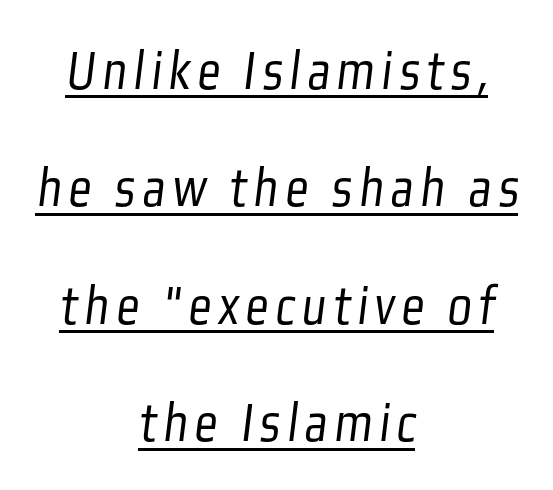
The image shows 57 px light, condensed sans-serif type; set centered, loose line spacing (2.06x), underlined; low stroke contrast and a medium x-height.
